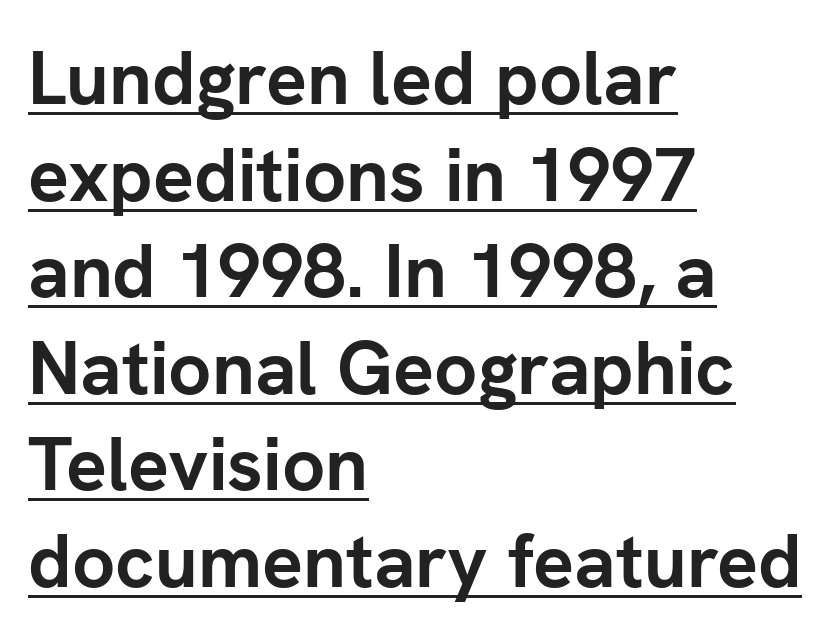
{"serif": "no", "italic": "no", "bold": "yes", "weight": "semibold", "width": "normal", "stroke_contrast": "low", "x_height": "medium", "monospaced": "no", "underline": "yes", "align": "left", "line_spacing": "normal", "line_spacing_ratio": 1.27, "letter_spacing": "normal", "letter_spacing_em": 0.0, "glyph_px": 76}
